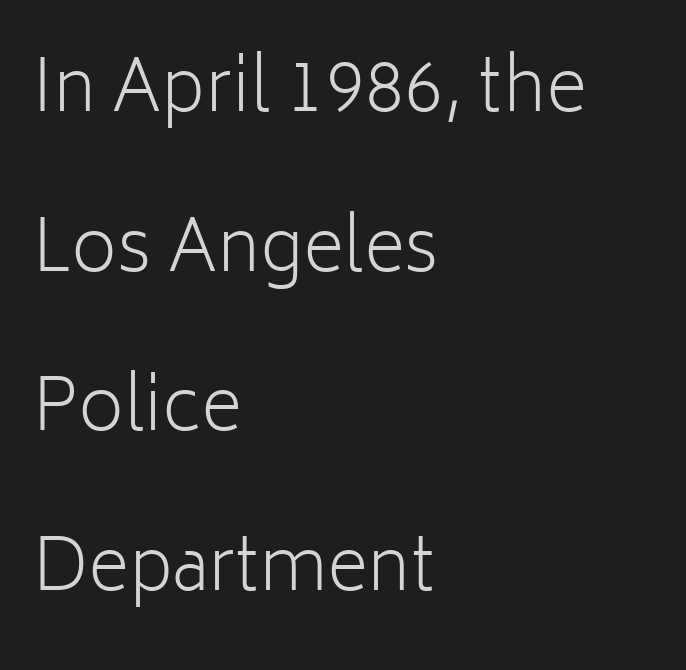
You could not count columns in this text — the font is proportionally spaced. Honestly, the rows look like they've been pulled way apart. The zone under the glyphs is completely vacant. Does the lettering tilt? It doesn't — this is upright.
